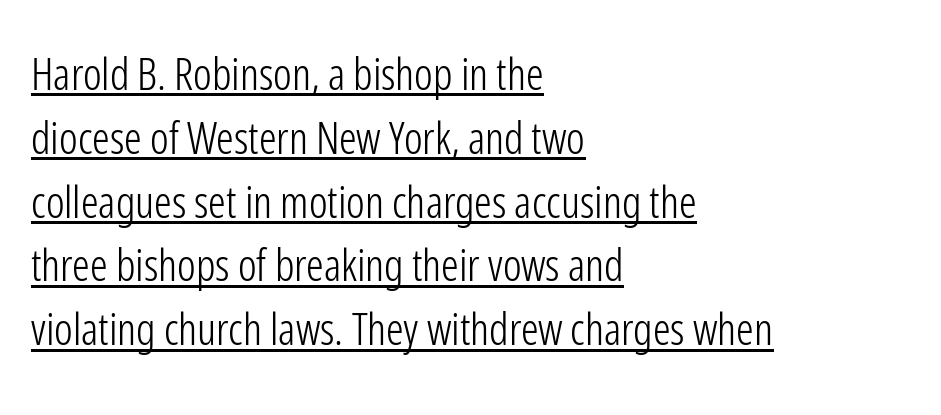
Q: Is the text bold? A: No.
Q: Is the text italic (slanted)? A: No, it is upright.
Q: Is the typeface a serif or a sans-serif typeface? A: Sans-serif.
Q: Is the text underlined? A: Yes.
Q: How is the paragraph aligned? A: Left-aligned.
Q: Is the spacing between letters normal or unusually wide? A: Normal.
Q: Is the spacing between lines tight, normal or loose? A: Normal.
Q: Width (condensed, normal, or wide)? A: Condensed.
Q: Stroke contrast? A: Low.
Q: x-height? A: Medium.
Q: Monospaced? A: No.
